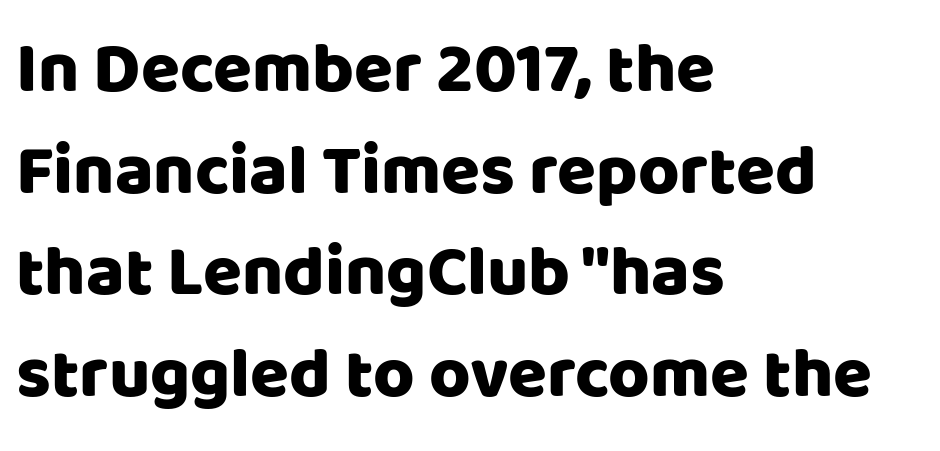
Stroke terminals: plain, sans-serif. Glyph-to-glyph distance matches everyday printed text. Quick note: not italic, upright. The compositor pushed each line to the left boundary. Whoever set this chose a conventional vertical rhythm. Note the varied advance widths — an 'i' is clearly narrower than an 'm'.
